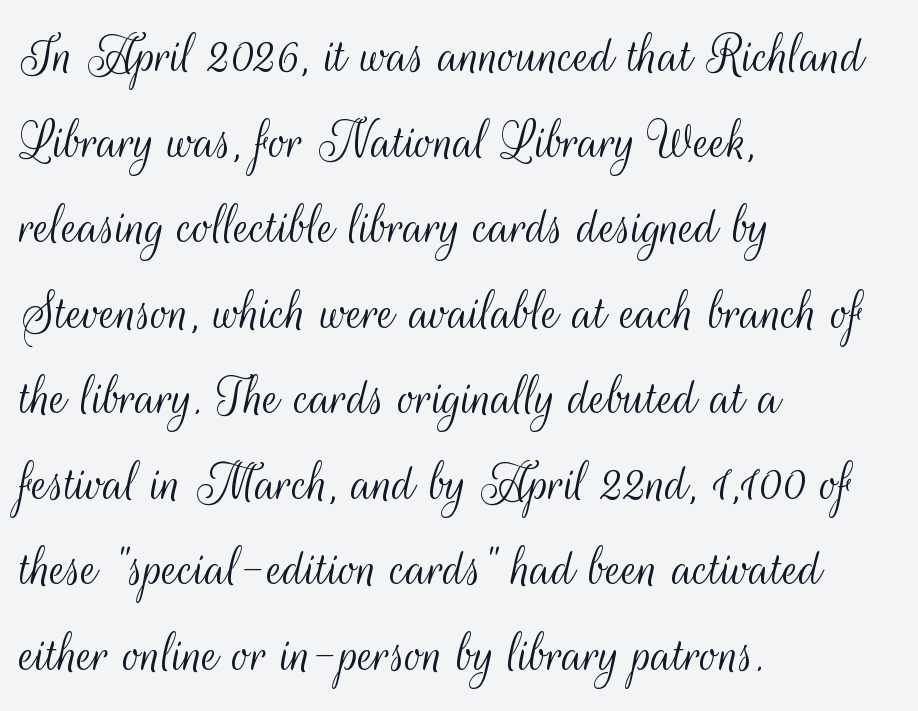
Short and long lines alike share a common starting point at left. Each letter keeps its own natural width here, so spacing adapts to shape. Stroke thickness stays within the range of a standard reading face or lighter. Look at the tracking — it's just the regular setting, nothing added. The string is rendered with underlining switched off.
